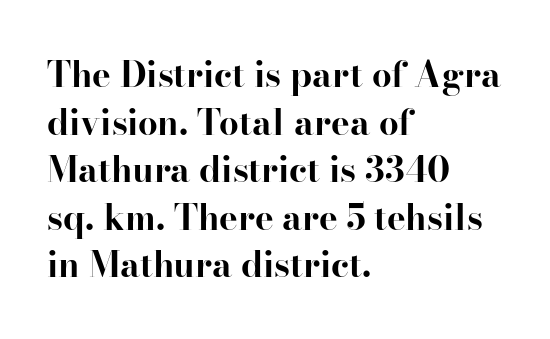
Q: Is the text bold? A: Yes.
Q: Is the text italic (slanted)? A: No, it is upright.
Q: Is the typeface a serif or a sans-serif typeface? A: Serif.
Q: Is the text underlined? A: No.
Q: How is the paragraph aligned? A: Left-aligned.
Q: Is the spacing between letters normal or unusually wide? A: Normal.
Q: Is the spacing between lines tight, normal or loose? A: Normal.
Q: Width (condensed, normal, or wide)? A: Normal.
Q: Stroke contrast? A: High.
Q: x-height? A: Small.
Q: Monospaced? A: No.
